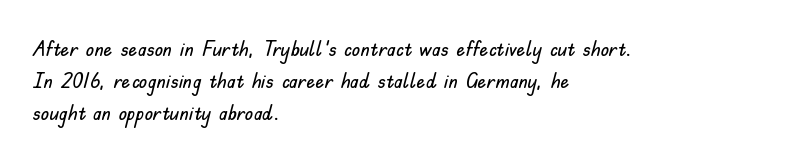
{"underline": "no", "align": "left", "line_spacing": "normal", "line_spacing_ratio": 1.45, "letter_spacing": "normal", "letter_spacing_em": 0.0, "glyph_px": 22}
